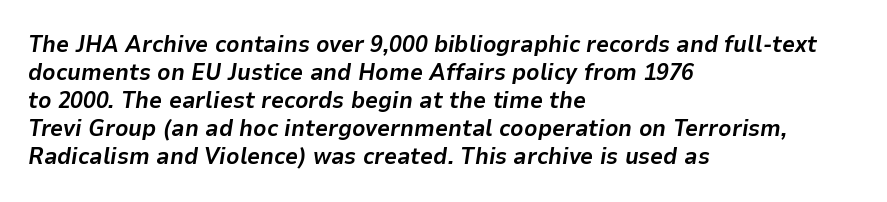
A clean baseline with only descenders dipping below it. Compared with an ordinary text face, these strokes are far heavier — a full bold. The axis of the letterforms is tilted away from vertical. Alignment: flush left.
